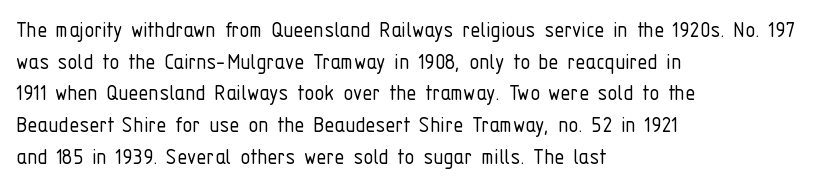
The characters are drawn with everyday or finer stroke widths. The string is rendered with underlining switched off. Leading matches the norm, producing a regular column. This sample uses plain, unmodified letter spacing.
